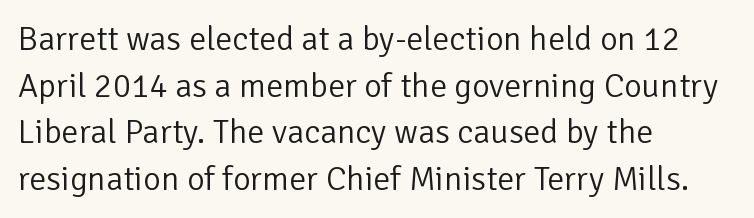
Q: Is the text bold? A: No.
Q: Is the text italic (slanted)? A: No, it is upright.
Q: Is the typeface a serif or a sans-serif typeface? A: Sans-serif.
Q: Is the text underlined? A: No.
Q: How is the paragraph aligned? A: Left-aligned.
Q: Is the spacing between letters normal or unusually wide? A: Normal.
Q: Is the spacing between lines tight, normal or loose? A: Normal.
Q: Width (condensed, normal, or wide)? A: Normal.
Q: Stroke contrast? A: Low.
Q: x-height? A: Medium.
Q: Monospaced? A: No.
